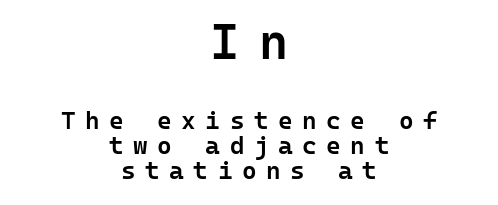
The image shows 50 px semibold sans-serif type, upright, monospaced; set centered, tight line spacing (0.99x), unusually wide letter spacing (+0.38 em), not underlined; the first (top) block is 2.0x larger; low stroke contrast and a medium x-height.
